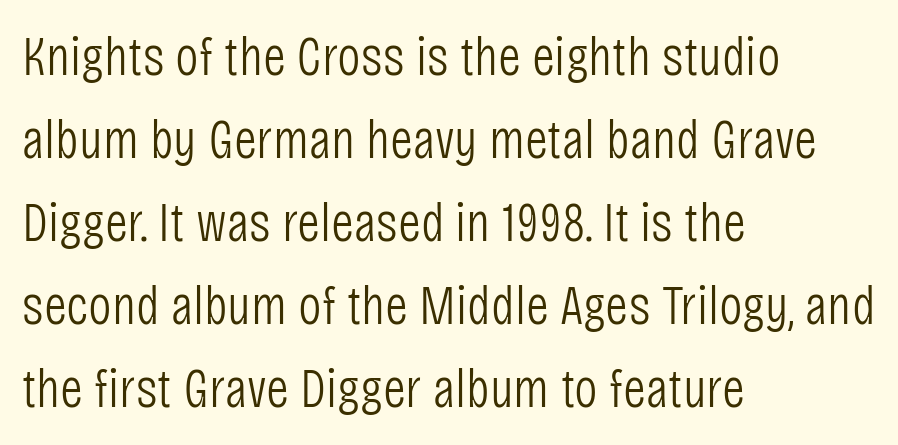
The letters stand upright; this is a roman face. This sample has the flowing, uneven cadence of proportional lettering. The characters display no serif detailing; their extremities are plain. Observe the ordinary spacing: letters are neighbours, not strangers. A quiet, ordinary-to-light weight characterises the typeface.
